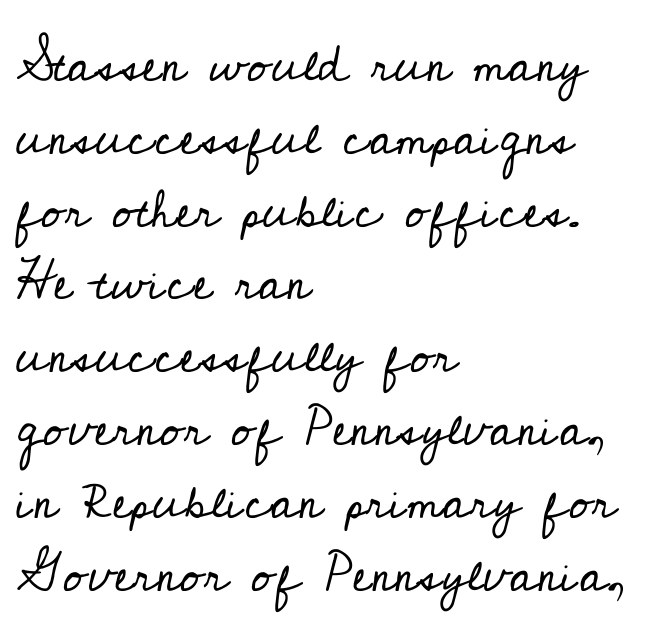
The passage shown has conventional tracking throughout. Unmarked baselines from the first word to the last. Examine the stroke ends and you'll spot serifs. Line starts are locked; line ends wander.
